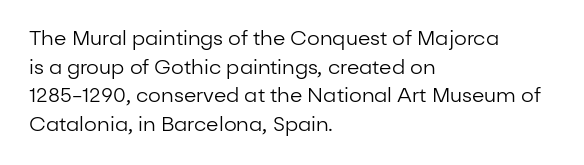
The image shows 20 px text type, upright; set left-aligned, normal line spacing (1.43x), normal letter spacing, not underlined.
